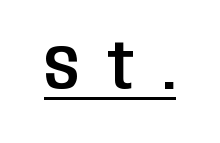
The image shows 63 px condensed sans-serif type, upright; set unusually wide letter spacing (+0.45 em), underlined; low stroke contrast and a large x-height.
